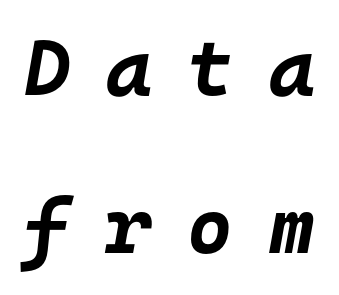
The rendering uses typewriter-style spacing with identical character cells. In terms of leading, this rendering errs on the spacious side. Bare-footed words on every line. Weight: bold. An italicized treatment has been applied to the whole sample.
